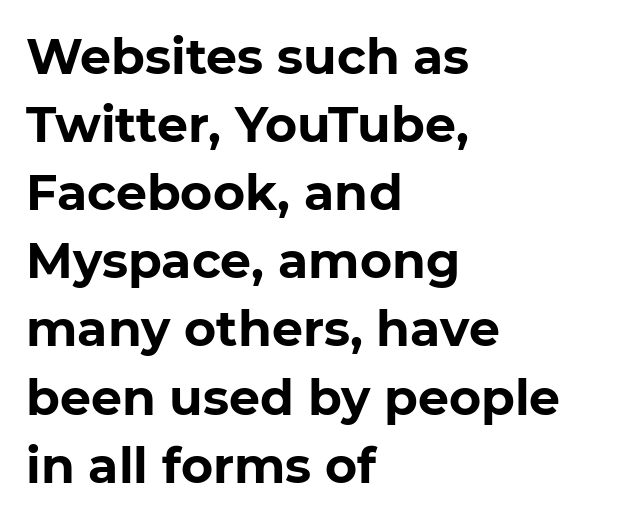
Q: Is the text bold? A: Yes.
Q: Is the typeface a serif or a sans-serif typeface? A: Sans-serif.
Q: Is the text underlined? A: No.
Q: How is the paragraph aligned? A: Left-aligned.
Q: Is the spacing between letters normal or unusually wide? A: Normal.
Q: Is the spacing between lines tight, normal or loose? A: Normal.
Q: Width (condensed, normal, or wide)? A: Normal.
Q: Stroke contrast? A: Low.
Q: x-height? A: Medium.
Q: Monospaced? A: No.
